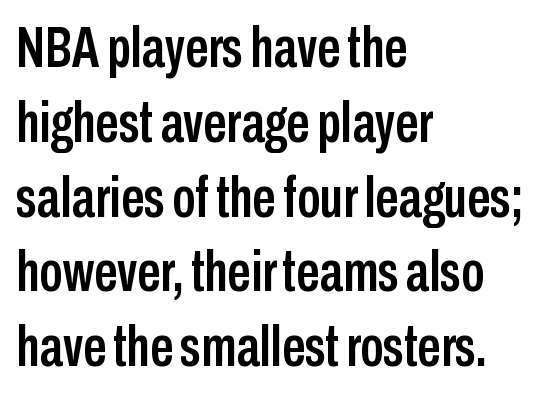
Horizontal bands of white between lines are of average thickness. Vertical strokes here are truly vertical. Visually the block forms a straight wall on the left and a jagged coastline on the right. Between one letter and the next there's only the usual sliver of space. A clean baseline with only descenders dipping below it. Varying glyph widths throughout — classic text-font behaviour.
